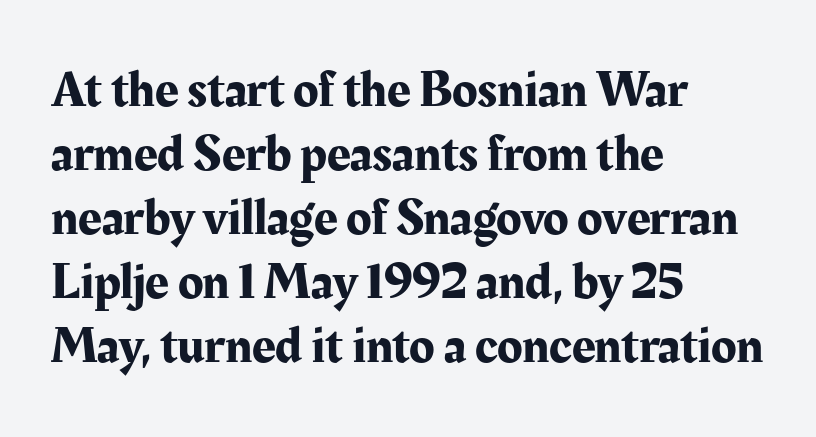
The image shows 52 px serif type, upright; set left-aligned, line spacing 1.23x, normal letter spacing, not underlined; medium stroke contrast and a medium x-height.
